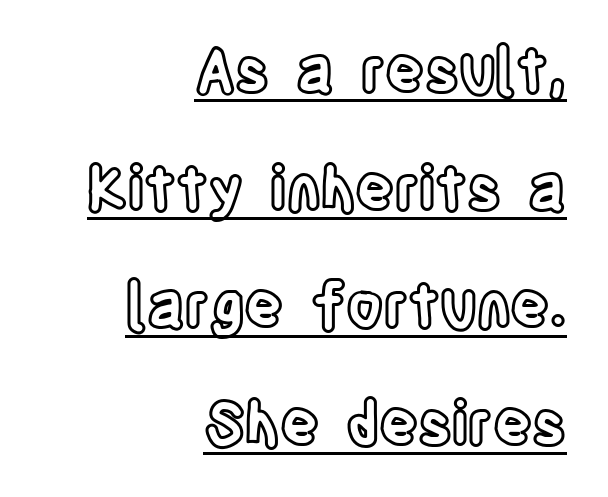
{"italic": "no", "width": "condensed", "x_height": "large", "monospaced": "no", "underline": "yes", "align": "right", "line_spacing": "loose", "line_spacing_ratio": 1.96, "letter_spacing": "normal", "letter_spacing_em": 0.0, "glyph_px": 60}
